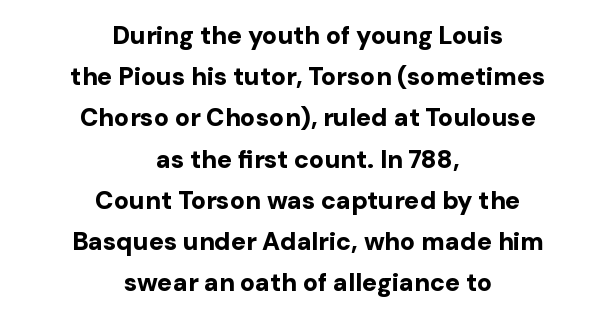
{"italic": "no", "bold": "yes", "underline": "no", "align": "center", "line_spacing": "normal", "line_spacing_ratio": 1.65, "letter_spacing": "normal", "letter_spacing_em": 0.0, "glyph_px": 25}
